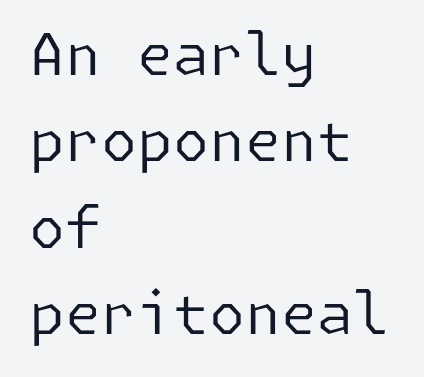
Q: Is the text bold? A: No.
Q: Is the text italic (slanted)? A: No, it is upright.
Q: Is the typeface a serif or a sans-serif typeface? A: Sans-serif.
Q: Is the text underlined? A: No.
Q: How is the paragraph aligned? A: Left-aligned.
Q: Is the spacing between letters normal or unusually wide? A: Normal.
Q: Is the spacing between lines tight, normal or loose? A: Normal.
Q: Width (condensed, normal, or wide)? A: Normal.
Q: Stroke contrast? A: Low.
Q: x-height? A: Medium.
